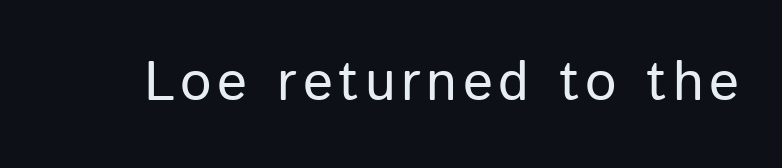
Q: Is the text bold? A: No.
Q: Is the text italic (slanted)? A: No, it is upright.
Q: Is the typeface a serif or a sans-serif typeface? A: Sans-serif.
Q: Is the text underlined? A: No.
Q: Width (condensed, normal, or wide)? A: Normal.
Q: Stroke contrast? A: Low.
Q: x-height? A: Medium.
Q: Monospaced? A: No.
